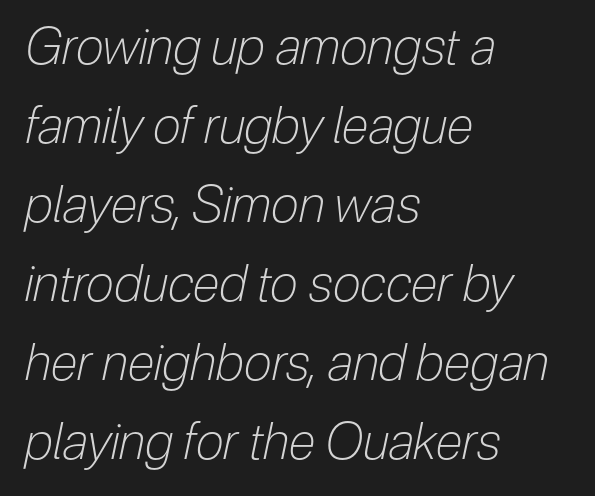
The image shows 50 px light, condensed type, italic (leaning right); set left-aligned, normal line spacing (1.58x), normal letter spacing, not underlined; low stroke contrast and a medium x-height.
